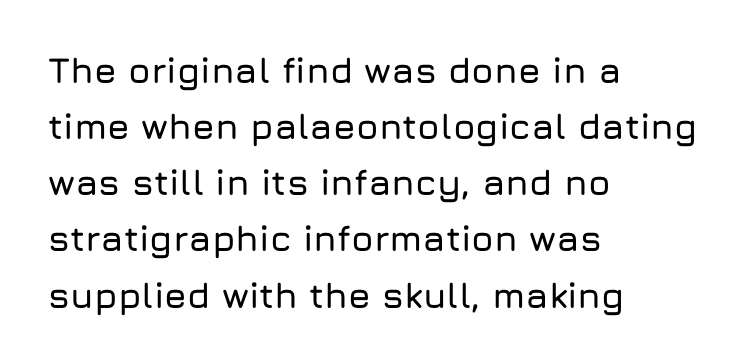
The image shows 36 px sans-serif type, upright; set left-aligned, normal line spacing (1.56x), normal letter spacing, not underlined; low stroke contrast and a medium x-height.
